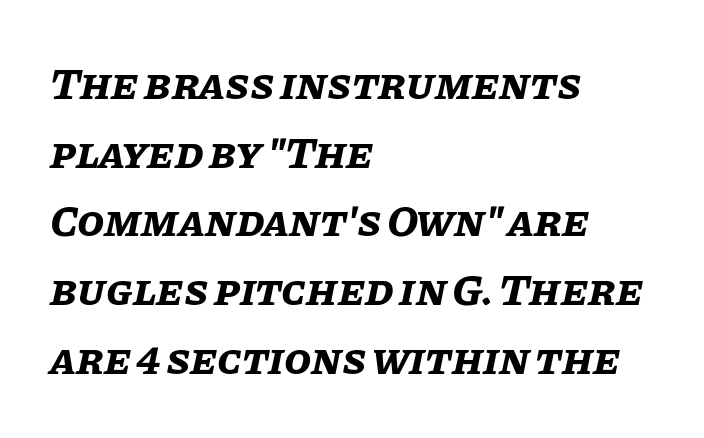
Casual observation: everything's shoved over to the left. The passage shown stacks its lines at a standard gap. A clean baseline with only descenders dipping below it. Caption: standard tracking, unaltered. You could not count columns in this text — the font is proportionally spaced. The typography opts for an oblique posture over an upright one.
